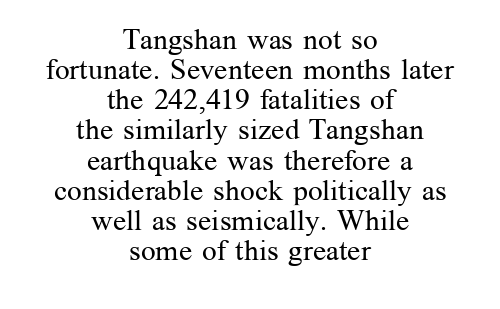
{"serif": "yes", "italic": "no", "bold": "no", "weight": "regular", "width": "normal", "stroke_contrast": "medium", "x_height": "medium", "monospaced": "no", "underline": "no", "align": "center", "line_spacing": "tight", "line_spacing_ratio": 1.04, "letter_spacing": "normal", "letter_spacing_em": 0.0, "glyph_px": 29}
